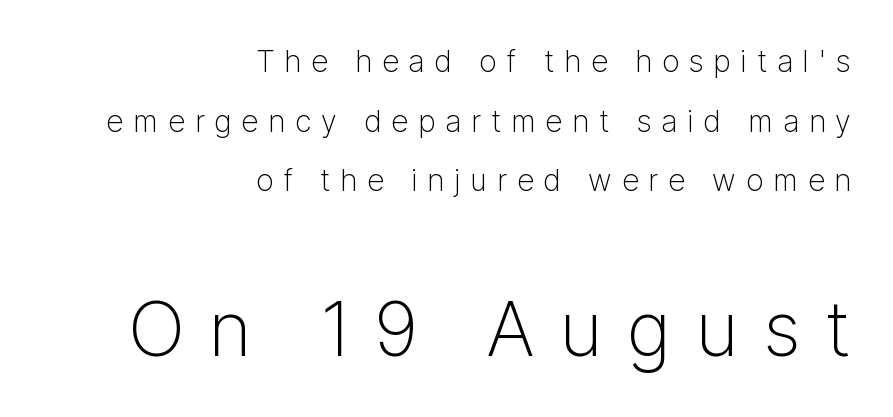
A sans-serif font was chosen for this passage. This is the regular roman posture of the typeface. All the whitespace from short lines collects on the left. Reading down the column, the eye jumps a long way to each next line. The letterforms stand isolated, each surrounded by extra space.
